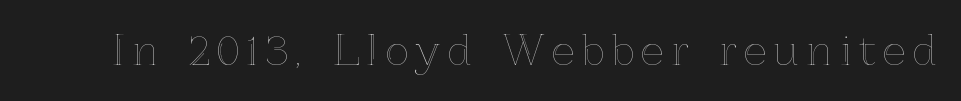
Is this a fixed-width face? No — the glyphs have proportional, varying widths. Clear beneath every line of the passage. It's the straight-up-and-down kind of type.
